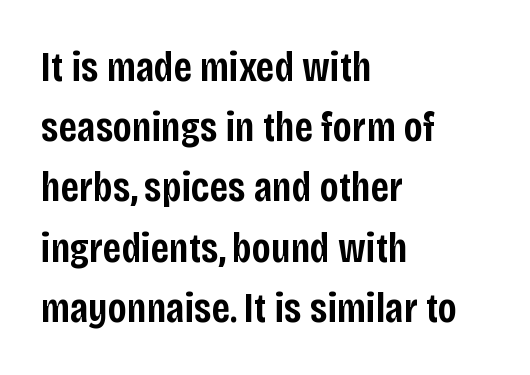
{"serif": "no", "italic": "no", "bold": "semi", "weight": "semibold", "width": "condensed", "stroke_contrast": "low", "x_height": "large", "monospaced": "no", "underline": "no", "align": "left", "line_spacing": "normal", "line_spacing_ratio": 1.4, "letter_spacing": "normal", "letter_spacing_em": 0.0, "glyph_px": 43}
